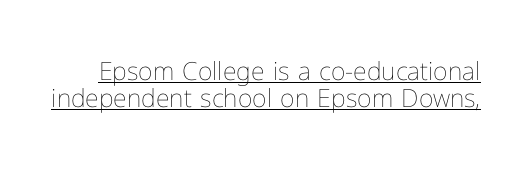
The image shows 25 px text type, upright; set tight line spacing (1.07x), normal letter spacing, underlined.
